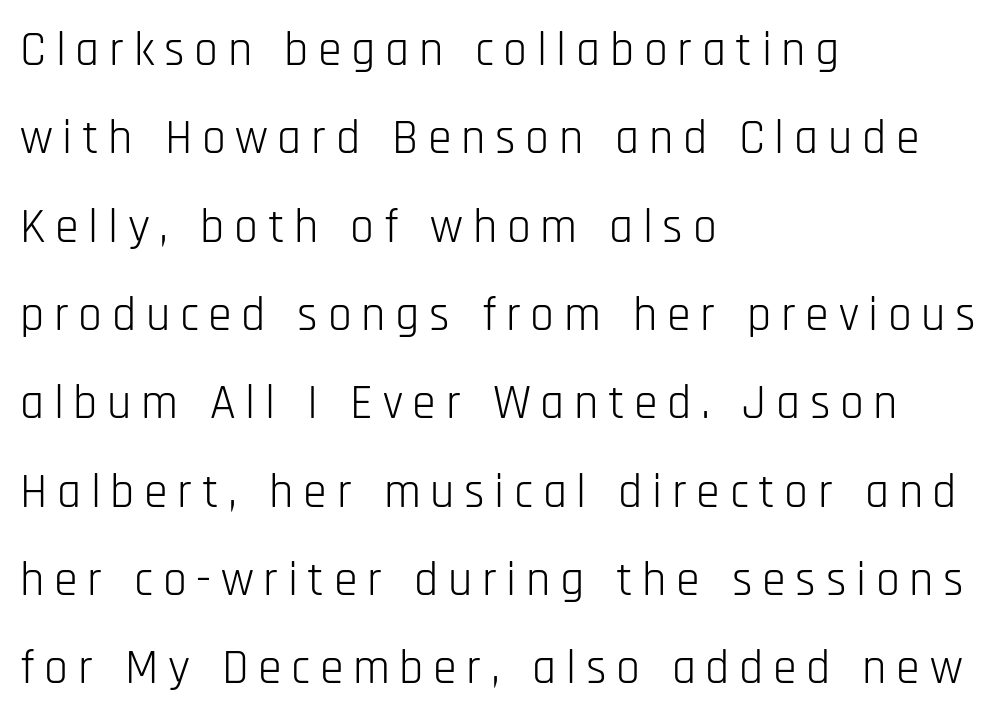
The image shows 48 px light, condensed sans-serif type, upright; set left-aligned, line spacing 1.84x, unusually wide letter spacing (+0.2 em), not underlined; low stroke contrast and a large x-height.
